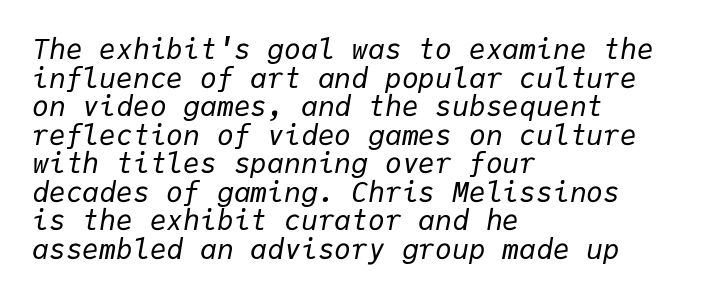
The image shows 28 px regular-weight type, italic (leaning right), monospaced; set left-aligned, tight line spacing (1.02x), normal letter spacing, not underlined; low stroke contrast and a medium x-height.
